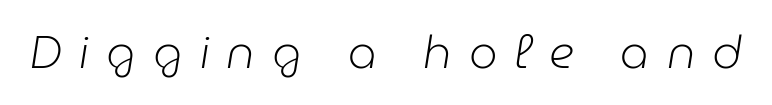
{"italic": "yes", "lean": "right", "slant_degrees": 9, "bold": "no", "weight": "light", "width": "normal", "stroke_contrast": "low", "x_height": "medium", "monospaced": "no", "underline": "no", "letter_spacing": "wide", "letter_spacing_em": 0.38, "glyph_px": 45}
